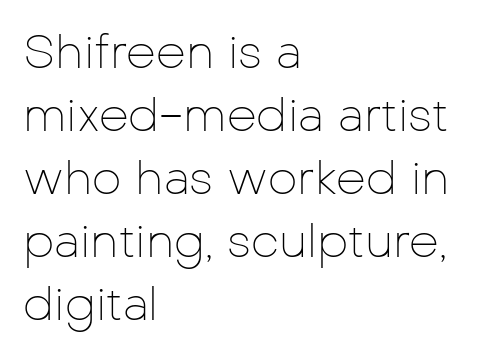
{"serif": "no", "italic": "no", "bold": "no", "weight": "thin", "width": "normal", "stroke_contrast": "low", "x_height": "medium", "monospaced": "no", "underline": "no", "align": "left", "line_spacing": "normal", "line_spacing_ratio": 1.34, "letter_spacing": "normal", "letter_spacing_em": 0.0, "glyph_px": 47}
